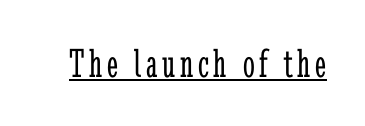
Think standard paragraph weight, or any step lighter than that. This is underlined copy, the kind a proofreader might mark for attention. The rendering shows small feet on the letterforms — a serif design. The rendering uses natural spacing where letterforms have individual widths. This sample uses an upright cut, with every glyph sitting square on the baseline.
